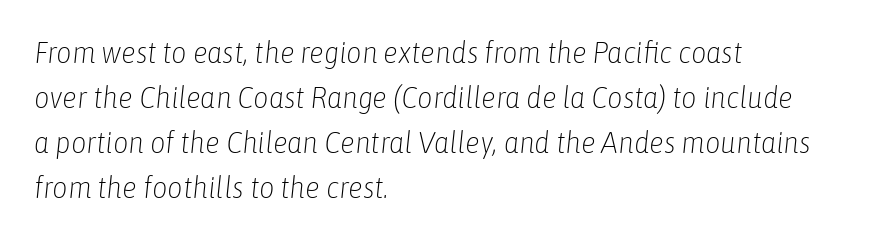
The image shows 30 px light, condensed type, italic (leaning right); set left-aligned, normal line spacing (1.5x), normal letter spacing, not underlined; low stroke contrast and a medium x-height.
